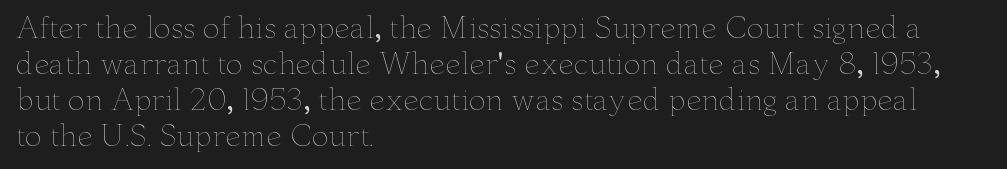
This sample is left-justified, so line endings fall wherever the words run out. Heaviness? Minimal to ordinary, like unemphasized prose. No extra tracking has been applied to these lines. Character widths vary here, with narrow letters taking less room than wide ones. In terms of posture, this sample is upright. Descenders are the only things crossing below the line.
